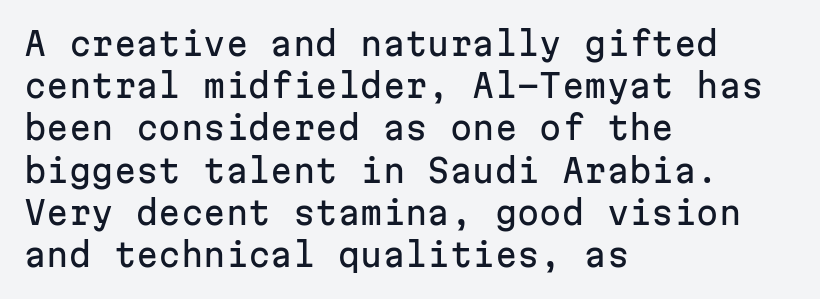
The image shows 32 px sans-serif type, upright, monospaced; set left-aligned, normal line spacing (1.32x), normal letter spacing, not underlined; low stroke contrast and a medium x-height.
